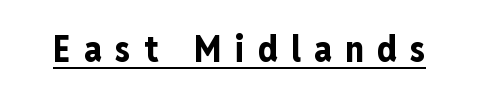
Q: Is the text bold? A: Yes.
Q: Is the text italic (slanted)? A: No, it is upright.
Q: Is the typeface a serif or a sans-serif typeface? A: Sans-serif.
Q: Is the text underlined? A: Yes.
Q: Is the spacing between letters normal or unusually wide? A: Unusually wide.
Q: Width (condensed, normal, or wide)? A: Condensed.
Q: Stroke contrast? A: Low.
Q: x-height? A: Medium.
Q: Monospaced? A: No.
